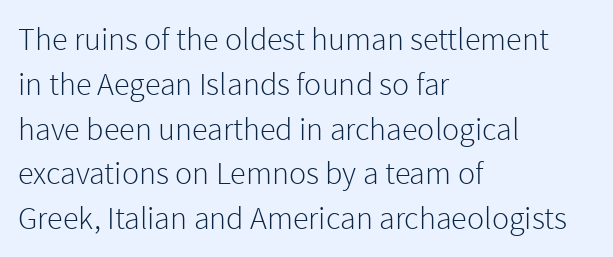
Q: Is the text bold? A: No.
Q: Is the text italic (slanted)? A: No, it is upright.
Q: Is the typeface a serif or a sans-serif typeface? A: Sans-serif.
Q: Is the text underlined? A: No.
Q: How is the paragraph aligned? A: Left-aligned.
Q: Is the spacing between letters normal or unusually wide? A: Normal.
Q: Is the spacing between lines tight, normal or loose? A: Normal.
Q: Width (condensed, normal, or wide)? A: Normal.
Q: x-height? A: Medium.
Q: Monospaced? A: No.
